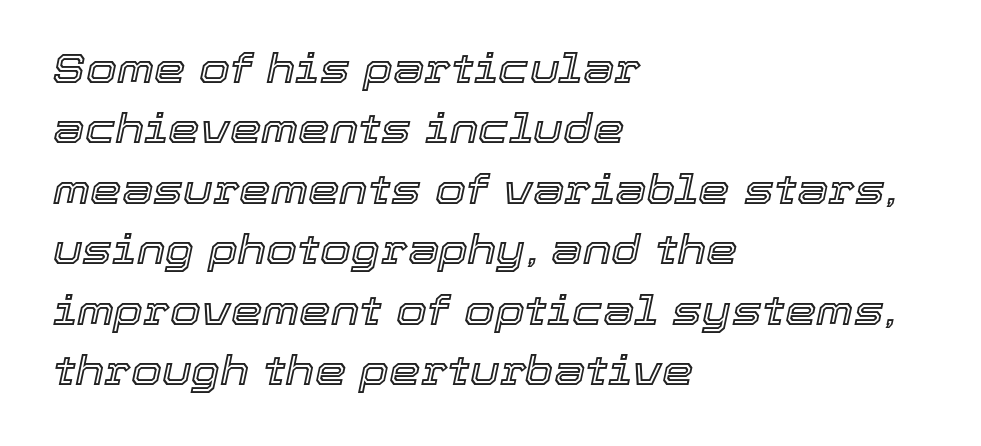
The image shows 40 px text type, italic (leaning right); set left-aligned, normal line spacing (1.51x), normal letter spacing, not underlined; a medium x-height.
